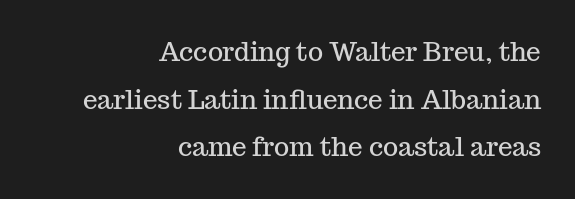
Q: Is the text italic (slanted)? A: No, it is upright.
Q: Is the text underlined? A: No.
Q: How is the paragraph aligned? A: Right-aligned.
Q: Is the spacing between letters normal or unusually wide? A: Normal.
